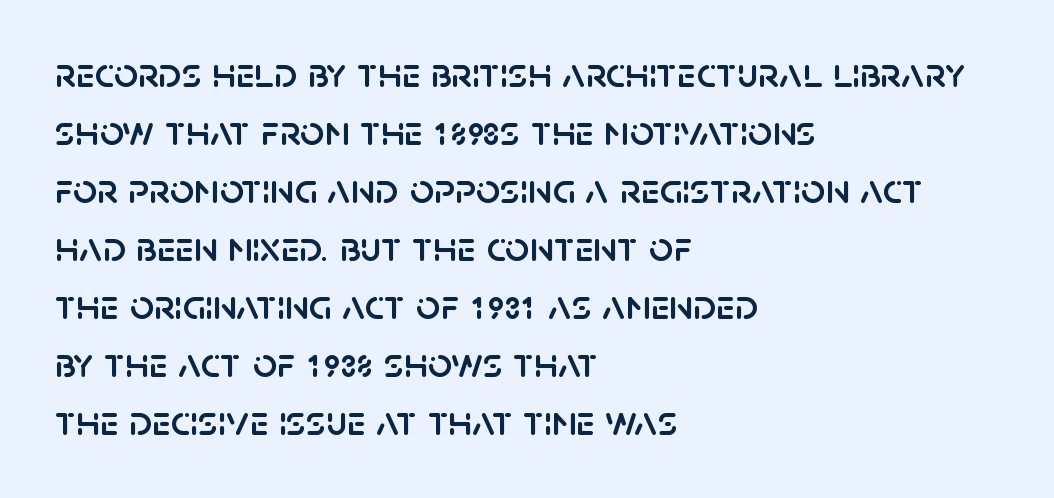
Q: Is the text italic (slanted)? A: No, it is upright.
Q: Is the typeface a serif or a sans-serif typeface? A: Sans-serif.
Q: Is the text underlined? A: No.
Q: How is the paragraph aligned? A: Left-aligned.
Q: Is the spacing between letters normal or unusually wide? A: Normal.
Q: Is the spacing between lines tight, normal or loose? A: Normal.
Q: Width (condensed, normal, or wide)? A: Normal.
Q: Stroke contrast? A: Low.
Q: x-height? A: Large.
Q: Monospaced? A: No.
